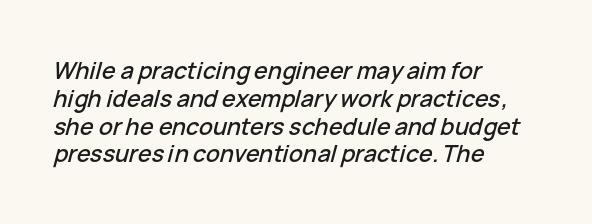
{"italic": "yes", "lean": "right", "slant_degrees": 15, "underline": "no", "align": "left", "line_spacing_ratio": 1.21, "letter_spacing": "normal", "letter_spacing_em": 0.0, "glyph_px": 23}
